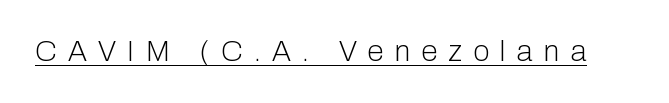
A roman cut, with each character standing at attention. Is the type heavy? It reads as light-to-regular instead. Looks like regular typesetting: each glyph gets only the width it needs. Words appear elongated and porous because spacing is wide. Looks like someone drew a line under every word here.
